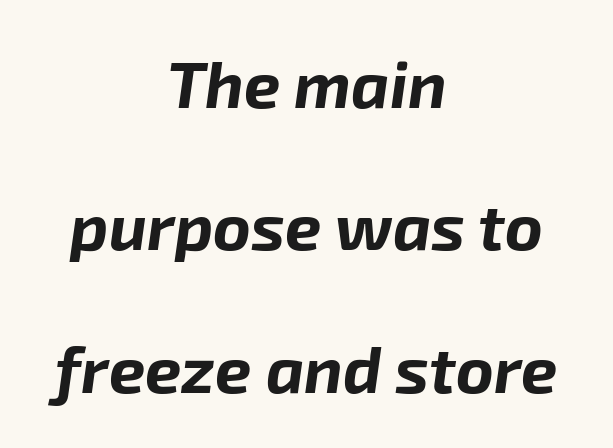
Is the type slanted? Yes — the strokes lean at a clear angle. Casual observation: everything's sitting right in the middle. In terms of weight, the rendering is a true, heavy bold. Do the characters align in a grid? No, the font is proportional.
